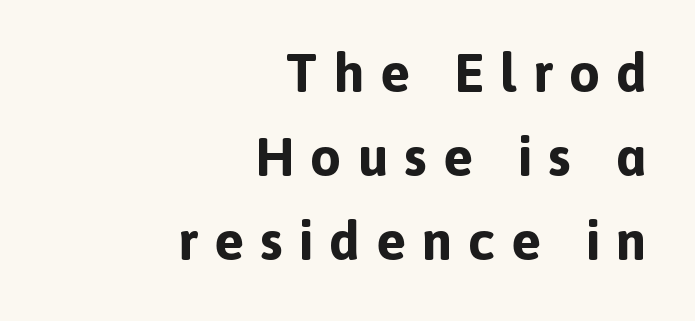
How would I describe the line gaps? Plain and ordinary. Descenders are the only things crossing below the line. Thick stems and heavy bowls — unmistakably bold. Each letter's strokes conclude bluntly, with no projecting serifs.
